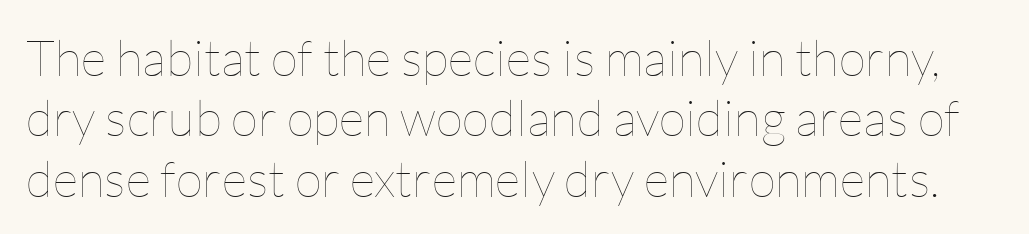
The image shows 50 px thin type, upright; set line spacing 1.21x, normal letter spacing, not underlined; low stroke contrast and a medium x-height.
